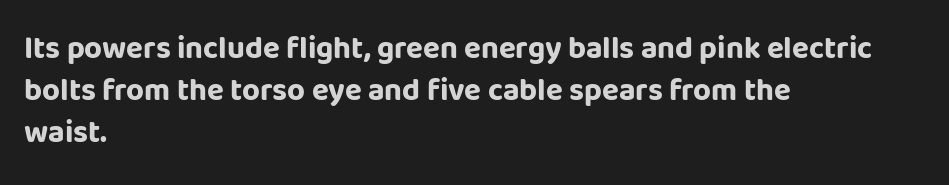
Q: Is the text bold? A: Yes.
Q: Is the text italic (slanted)? A: No, it is upright.
Q: Is the typeface a serif or a sans-serif typeface? A: Sans-serif.
Q: Is the text underlined? A: No.
Q: How is the paragraph aligned? A: Left-aligned.
Q: Is the spacing between letters normal or unusually wide? A: Normal.
Q: Is the spacing between lines tight, normal or loose? A: Normal.
Q: Width (condensed, normal, or wide)? A: Normal.
Q: Stroke contrast? A: Low.
Q: x-height? A: Large.
Q: Monospaced? A: No.
